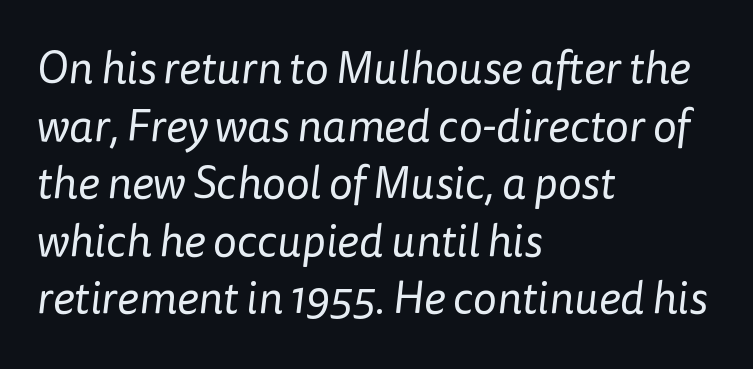
Q: Is the text bold? A: No.
Q: Is the typeface a serif or a sans-serif typeface? A: Sans-serif.
Q: Is the text underlined? A: No.
Q: How is the paragraph aligned? A: Left-aligned.
Q: Is the spacing between letters normal or unusually wide? A: Normal.
Q: Is the spacing between lines tight, normal or loose? A: Normal.
Q: Width (condensed, normal, or wide)? A: Normal.
Q: Stroke contrast? A: Low.
Q: x-height? A: Medium.
Q: Monospaced? A: No.
